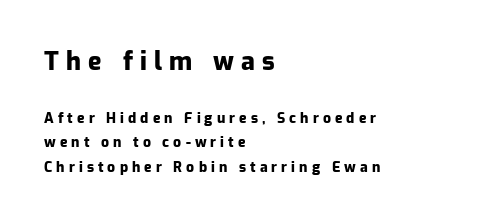
Q: Is the text bold? A: Yes.
Q: Is the text italic (slanted)? A: No, it is upright.
Q: Is the text underlined? A: No.
Q: How is the paragraph aligned? A: Left-aligned.
Q: Is the spacing between letters normal or unusually wide? A: Unusually wide.
Q: Which block of text is set in a larger size, the first (top) or the second (bottom)? A: The first (top) one.
